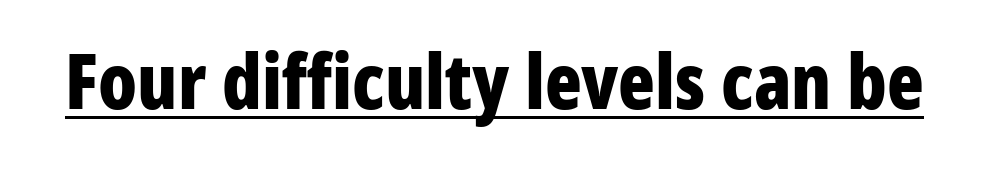
Q: Is the text bold? A: Yes.
Q: Is the text italic (slanted)? A: No, it is upright.
Q: Is the typeface a serif or a sans-serif typeface? A: Sans-serif.
Q: Is the text underlined? A: Yes.
Q: Is the spacing between letters normal or unusually wide? A: Normal.
Q: Width (condensed, normal, or wide)? A: Condensed.
Q: Stroke contrast? A: Low.
Q: x-height? A: Medium.
Q: Monospaced? A: No.
